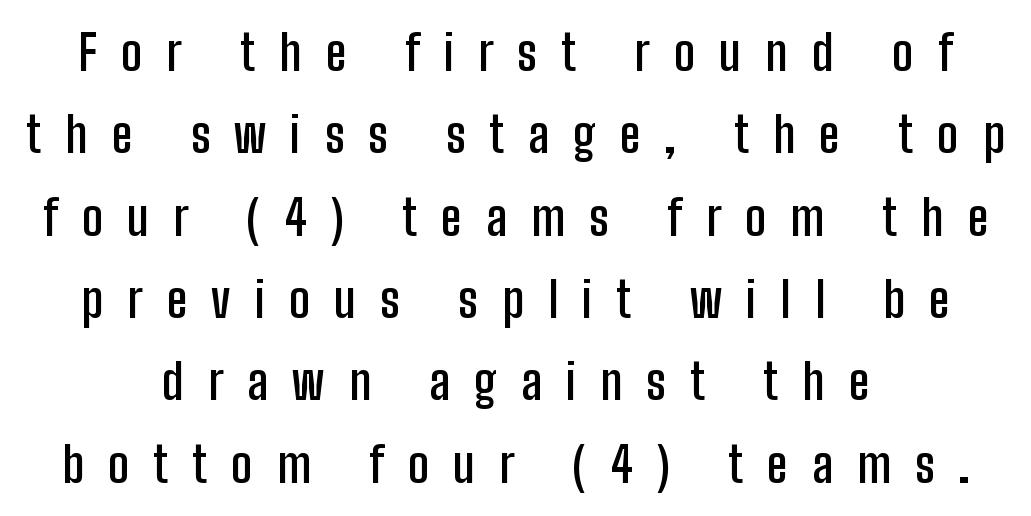
The image shows 49 px semibold, condensed sans-serif type, upright; set centered, normal line spacing (1.68x), unusually wide letter spacing (+0.49 em), not underlined; low stroke contrast and a medium x-height.
